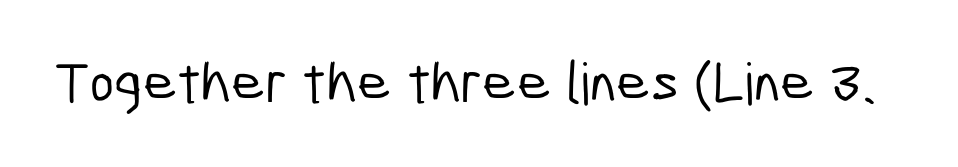
The image shows 58 px condensed sans-serif type; set normal letter spacing, not underlined; low stroke contrast and a medium x-height.
